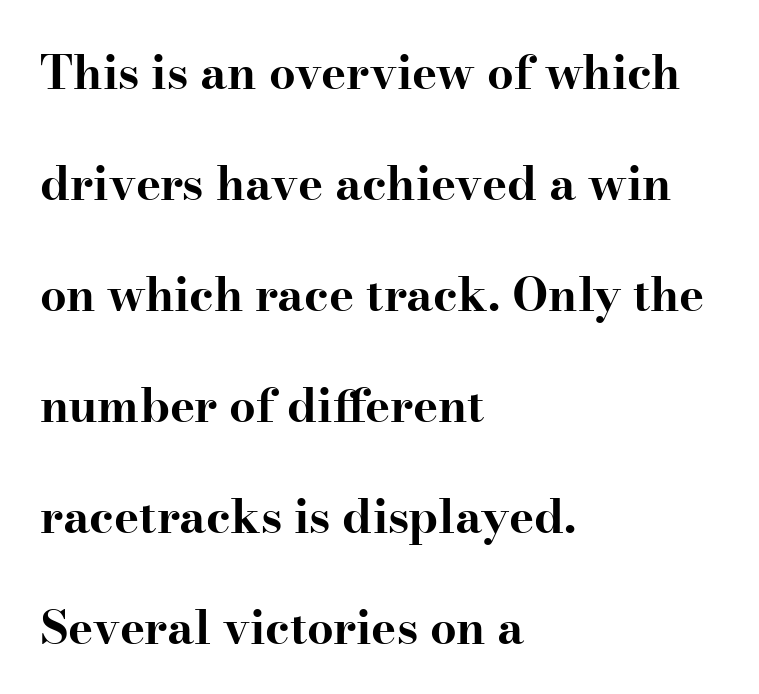
{"serif": "yes", "italic": "no", "bold": "yes", "weight": "bold", "width": "wide", "stroke_contrast": "high", "x_height": "small", "monospaced": "no", "underline": "no", "align": "left", "line_spacing": "loose", "line_spacing_ratio": 2.36, "letter_spacing": "normal", "letter_spacing_em": 0.0, "glyph_px": 47}
